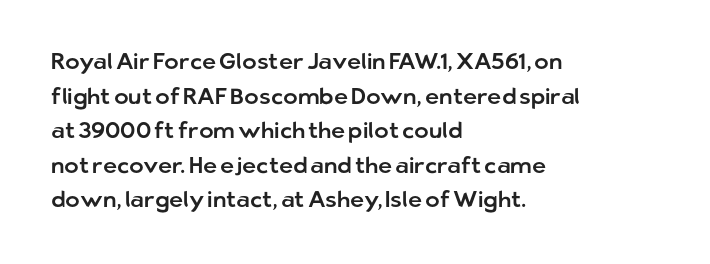
The image shows 22 px text type, upright; set left-aligned, normal line spacing (1.57x), normal letter spacing, not underlined.
